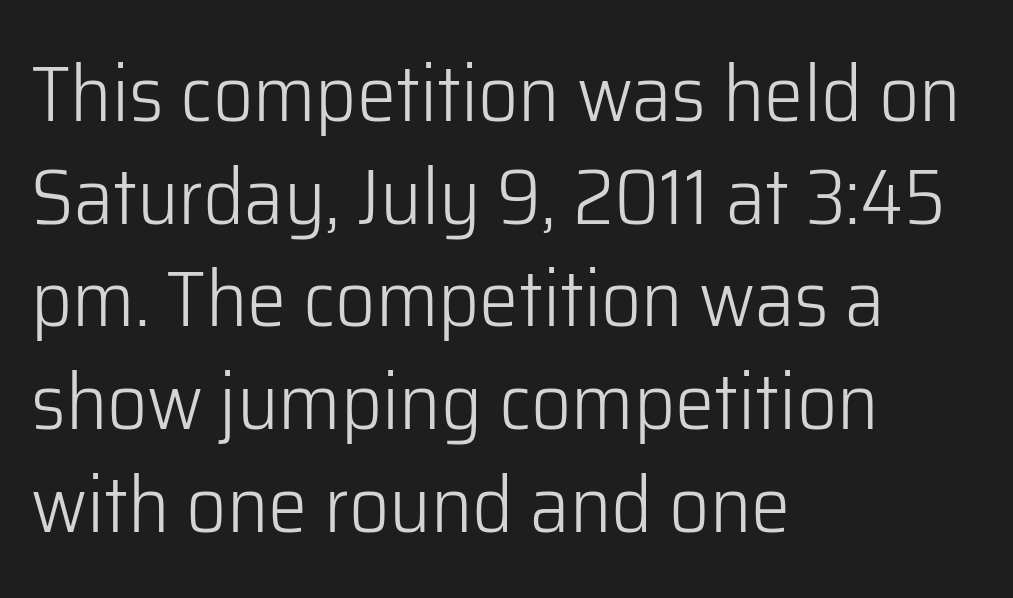
{"serif": "no", "italic": "no", "bold": "no", "weight": "light", "width": "normal", "stroke_contrast": "low", "x_height": "medium", "monospaced": "no", "underline": "no", "align": "left", "line_spacing": "normal", "line_spacing_ratio": 1.3, "letter_spacing": "normal", "letter_spacing_em": 0.0, "glyph_px": 79}
